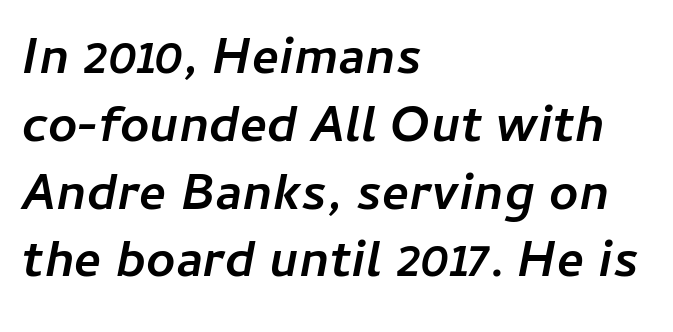
The image shows 51 px semibold type, italic (leaning right); set left-aligned, normal line spacing (1.33x), normal letter spacing, not underlined; low stroke contrast and a medium x-height.
